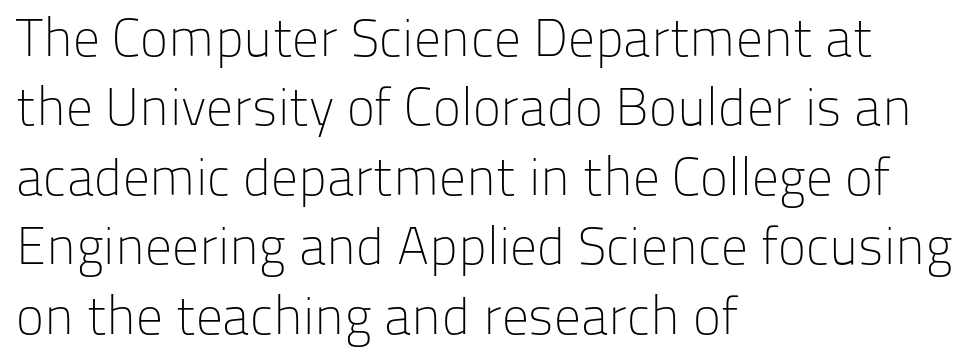
The passage shown stacks its lines at a standard gap. In CSS terms this would be text-align: left. Glance below the letters and you will spot only blank space. I'd call this a sans setting — the letters go barefoot. Letters have the restrained weight of plain body copy at most. Tall strokes in this sample are plumb rather than angled.
